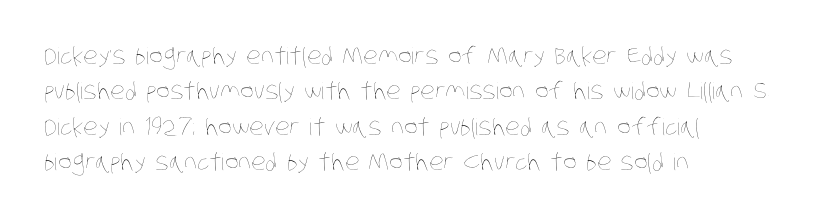
The image shows 23 px text type; set left-aligned, normal line spacing (1.54x), normal letter spacing, not underlined.
